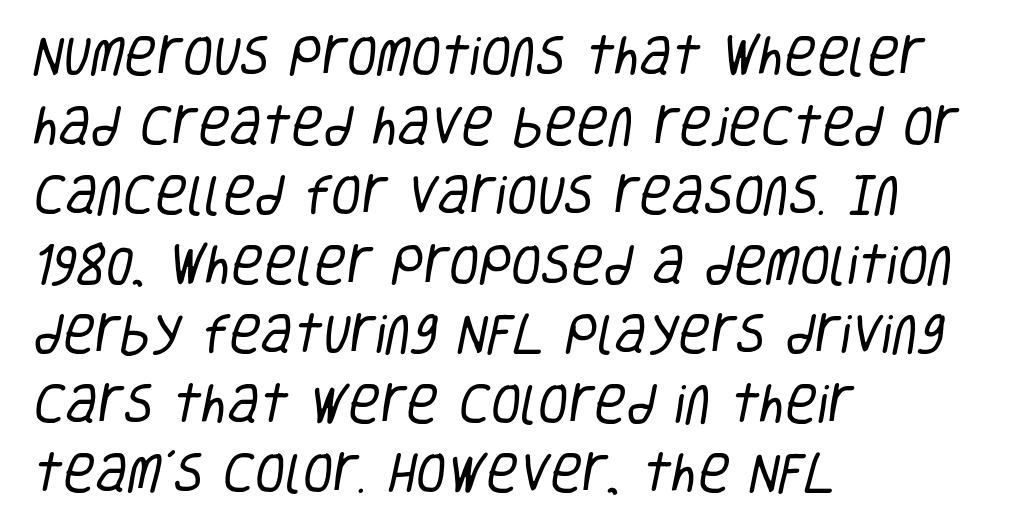
The image shows 44 px regular-weight, condensed sans-serif type; set left-aligned, normal line spacing (1.58x), normal letter spacing, not underlined; low stroke contrast and a large x-height.
